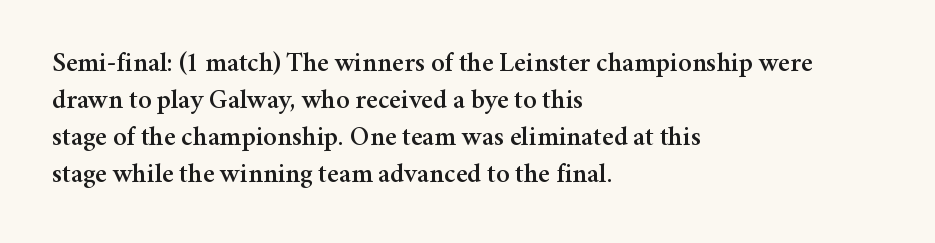
Q: Is the text italic (slanted)? A: No, it is upright.
Q: Is the text underlined? A: No.
Q: How is the paragraph aligned? A: Left-aligned.
Q: Is the spacing between letters normal or unusually wide? A: Normal.
Q: Is the spacing between lines tight, normal or loose? A: Normal.
